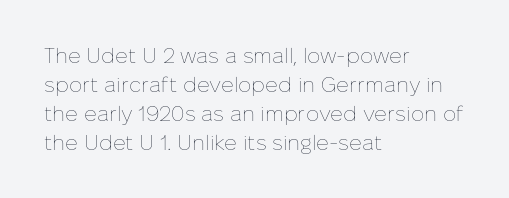
Q: Is the text bold? A: No.
Q: Is the text italic (slanted)? A: No, it is upright.
Q: Is the text underlined? A: No.
Q: How is the paragraph aligned? A: Left-aligned.
Q: Is the spacing between letters normal or unusually wide? A: Normal.
Q: Is the spacing between lines tight, normal or loose? A: Normal.
